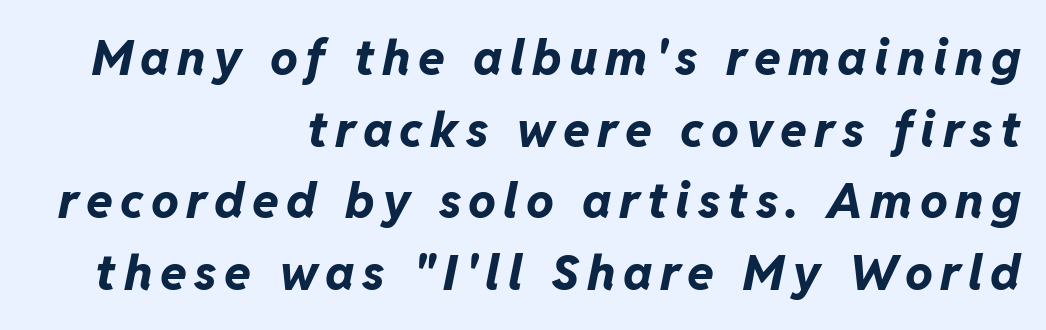
{"italic": "yes", "lean": "right", "slant_degrees": 11, "bold": "yes", "weight": "bold", "width": "normal", "stroke_contrast": "low", "x_height": "medium", "monospaced": "no", "underline": "no", "align": "right", "line_spacing": "normal", "line_spacing_ratio": 1.46, "glyph_px": 49}
